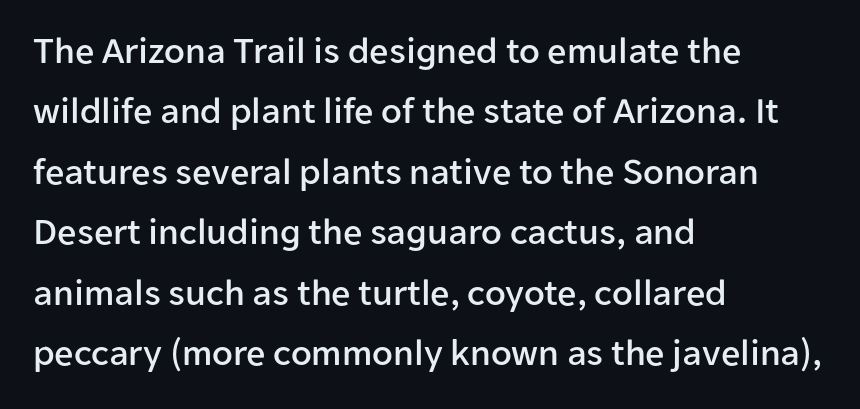
The image shows 38 px sans-serif type, upright; set left-aligned, normal line spacing (1.59x), normal letter spacing, not underlined; low stroke contrast and a medium x-height.
